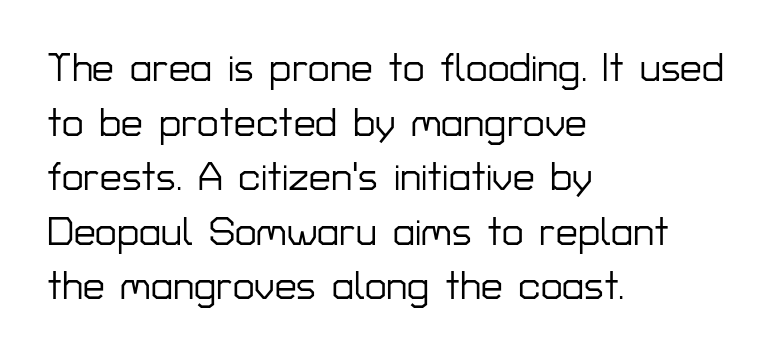
Q: Is the text italic (slanted)? A: No, it is upright.
Q: Is the typeface a serif or a sans-serif typeface? A: Sans-serif.
Q: Is the text underlined? A: No.
Q: How is the paragraph aligned? A: Left-aligned.
Q: Is the spacing between letters normal or unusually wide? A: Normal.
Q: Is the spacing between lines tight, normal or loose? A: Normal.
Q: Width (condensed, normal, or wide)? A: Normal.
Q: Stroke contrast? A: Low.
Q: x-height? A: Medium.
Q: Monospaced? A: No.
